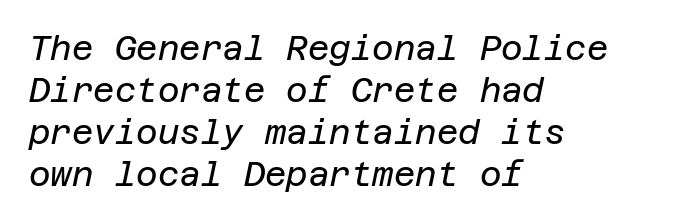
{"italic": "yes", "lean": "right", "slant_degrees": 12, "bold": "no", "weight": "regular", "width": "normal", "stroke_contrast": "low", "x_height": "large", "underline": "no", "align": "left", "line_spacing": "normal", "line_spacing_ratio": 1.27, "letter_spacing": "normal", "letter_spacing_em": 0.0, "glyph_px": 33}
